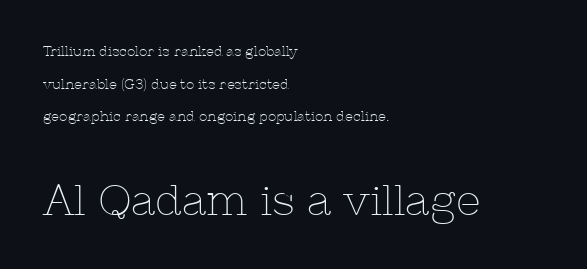
{"serif": "yes", "italic": "no", "bold": "no", "weight": "thin", "width": "normal", "stroke_contrast": "low", "x_height": "medium", "monospaced": "no", "underline": "no", "align": "left", "line_spacing": "loose", "line_spacing_ratio": 2.33, "letter_spacing": "normal", "letter_spacing_em": 0.0, "larger_block": "second", "size_ratio": 3.07, "glyph_px": 43}
